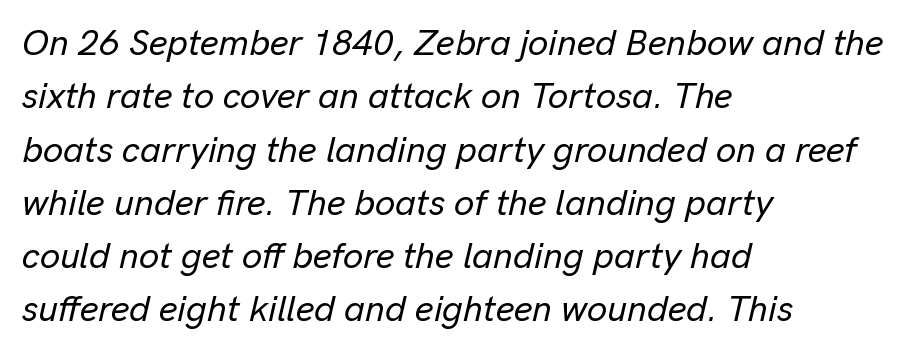
The image shows 36 px text type, italic (leaning right); set left-aligned, normal line spacing (1.48x), normal letter spacing, not underlined; low stroke contrast and a medium x-height.
